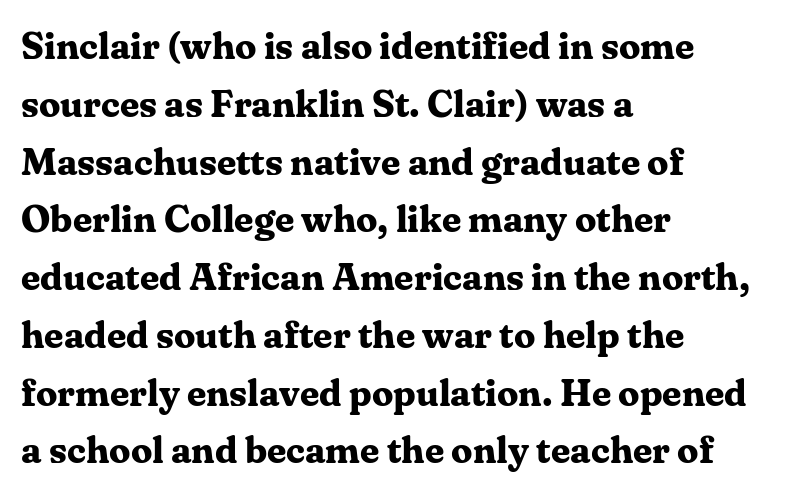
The font's upright variant was chosen for this text. Letterform terminals end in serifs throughout the passage. You'd pick this weight for a headline — it's a proper bold. Typeset ragged right — the left edge is the straight one. Here the designer chose a conventional face with non-uniform glyph widths.
